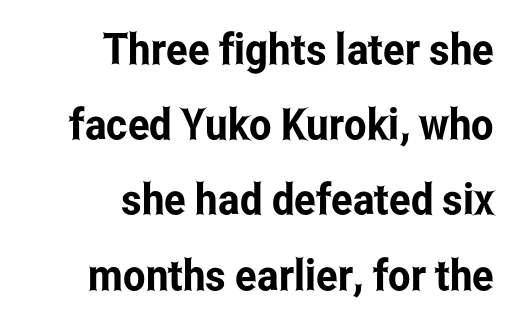
{"serif": "no", "italic": "no", "width": "condensed", "stroke_contrast": "low", "x_height": "medium", "monospaced": "no", "underline": "no", "align": "right", "line_spacing_ratio": 1.75, "letter_spacing": "normal", "letter_spacing_em": 0.0, "glyph_px": 43}
